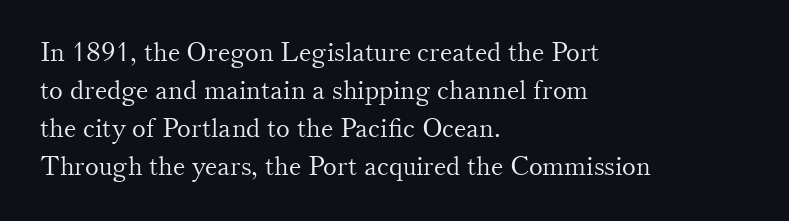
Q: Is the text bold? A: No.
Q: Is the text italic (slanted)? A: No, it is upright.
Q: Is the text underlined? A: No.
Q: How is the paragraph aligned? A: Left-aligned.
Q: Is the spacing between letters normal or unusually wide? A: Normal.
Q: Is the spacing between lines tight, normal or loose? A: Normal.
